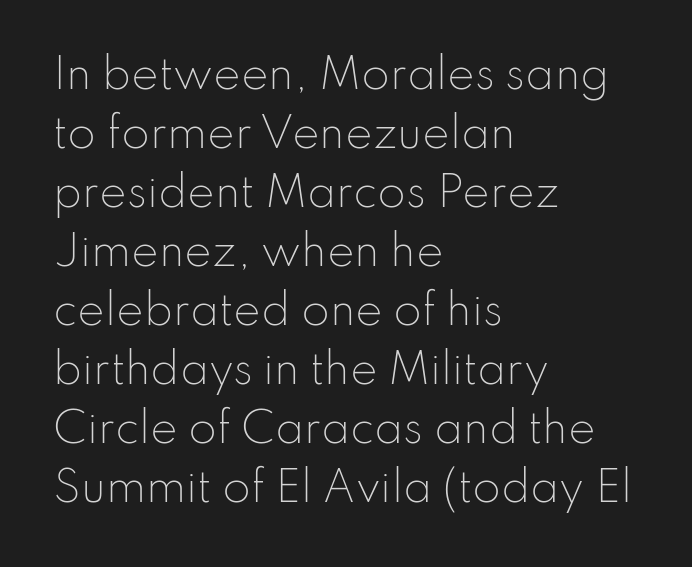
The image shows 41 px light sans-serif type, upright; set left-aligned, normal line spacing (1.44x), normal letter spacing, not underlined; low stroke contrast and a small x-height.
